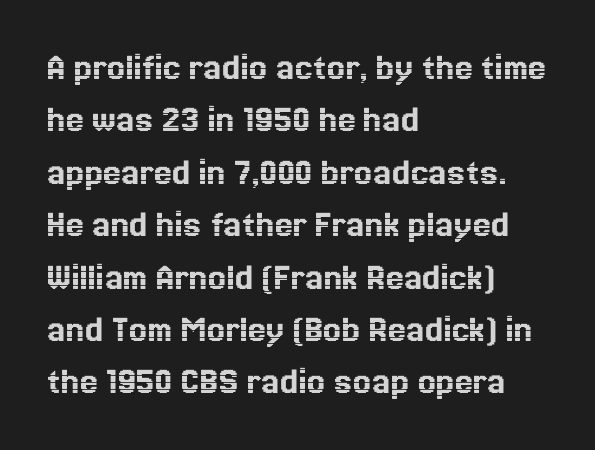
{"italic": "no", "width": "normal", "x_height": "medium", "monospaced": "no", "underline": "no", "align": "left", "line_spacing": "normal", "line_spacing_ratio": 1.31, "letter_spacing": "normal", "letter_spacing_em": 0.0, "glyph_px": 40}
